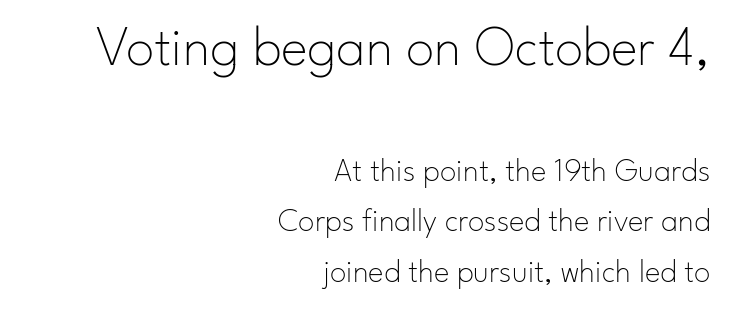
Q: Is the text bold? A: No.
Q: Is the text italic (slanted)? A: No, it is upright.
Q: Is the typeface a serif or a sans-serif typeface? A: Sans-serif.
Q: Is the text underlined? A: No.
Q: How is the paragraph aligned? A: Right-aligned.
Q: Is the spacing between letters normal or unusually wide? A: Normal.
Q: Is the spacing between lines tight, normal or loose? A: Normal.
Q: Which block of text is set in a larger size, the first (top) or the second (bottom)? A: The first (top) one.
Q: Width (condensed, normal, or wide)? A: Normal.
Q: Stroke contrast? A: Low.
Q: x-height? A: Small.
Q: Monospaced? A: No.
